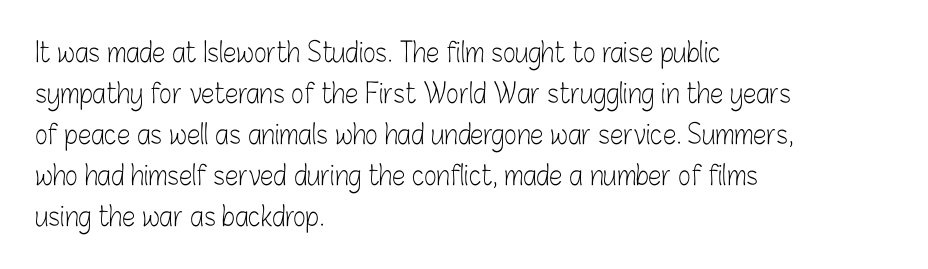
The image shows 27 px text type, upright; set left-aligned, normal line spacing (1.52x), normal letter spacing, not underlined.
